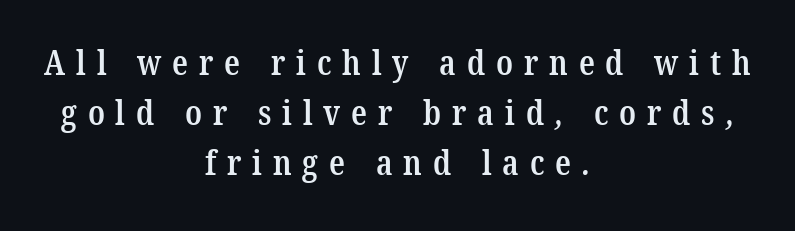
The image shows 35 px semibold, condensed serif type; set centered, normal line spacing (1.43x), unusually wide letter spacing (+0.31 em), not underlined; low stroke contrast and a medium x-height.
